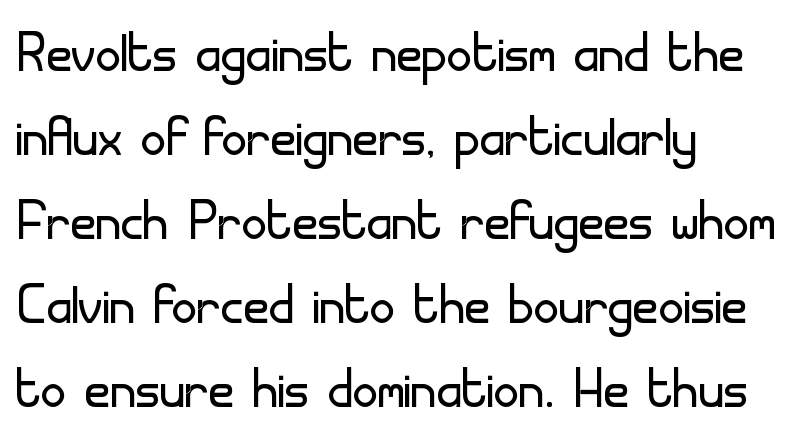
Q: Is the text bold? A: No.
Q: Is the text italic (slanted)? A: No, it is upright.
Q: Is the typeface a serif or a sans-serif typeface? A: Sans-serif.
Q: Is the text underlined? A: No.
Q: How is the paragraph aligned? A: Left-aligned.
Q: Is the spacing between letters normal or unusually wide? A: Normal.
Q: Width (condensed, normal, or wide)? A: Normal.
Q: Stroke contrast? A: Low.
Q: x-height? A: Small.
Q: Monospaced? A: No.
